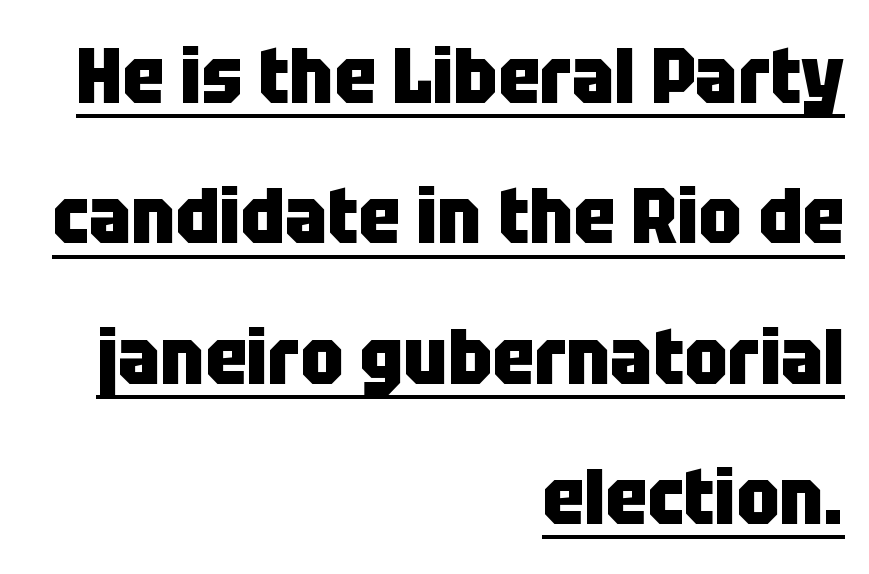
Q: Is the text bold? A: Yes.
Q: Is the text italic (slanted)? A: No, it is upright.
Q: Is the typeface a serif or a sans-serif typeface? A: Sans-serif.
Q: Is the text underlined? A: Yes.
Q: How is the paragraph aligned? A: Right-aligned.
Q: Is the spacing between letters normal or unusually wide? A: Normal.
Q: Width (condensed, normal, or wide)? A: Condensed.
Q: Stroke contrast? A: Low.
Q: x-height? A: Large.
Q: Monospaced? A: No.
